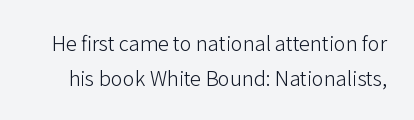
Q: Is the text bold? A: No.
Q: Is the text italic (slanted)? A: No, it is upright.
Q: Is the text underlined? A: No.
Q: Is the spacing between letters normal or unusually wide? A: Normal.
